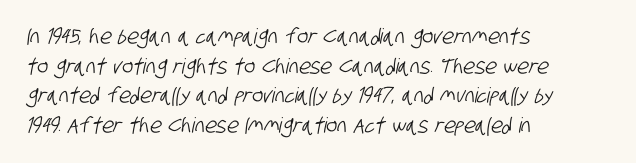
Q: Is the text underlined? A: No.
Q: How is the paragraph aligned? A: Left-aligned.
Q: Is the spacing between letters normal or unusually wide? A: Normal.
Q: Is the spacing between lines tight, normal or loose? A: Normal.
